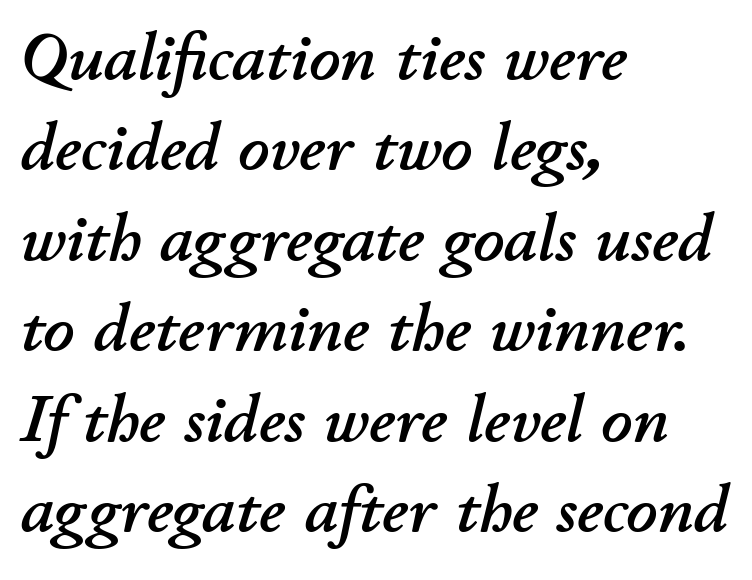
The image shows 68 px text type, italic (leaning right); set left-aligned, normal line spacing (1.33x), normal letter spacing, not underlined; low stroke contrast and a small x-height.
